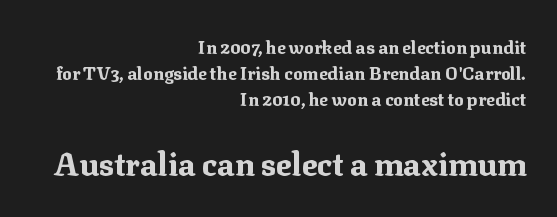
Q: Is the text bold? A: Yes.
Q: Is the text italic (slanted)? A: No, it is upright.
Q: Is the typeface a serif or a sans-serif typeface? A: Serif.
Q: Is the text underlined? A: No.
Q: How is the paragraph aligned? A: Right-aligned.
Q: Is the spacing between letters normal or unusually wide? A: Normal.
Q: Is the spacing between lines tight, normal or loose? A: Normal.
Q: Which block of text is set in a larger size, the first (top) or the second (bottom)? A: The second (bottom) one.
Q: Width (condensed, normal, or wide)? A: Normal.
Q: Stroke contrast? A: Medium.
Q: x-height? A: Medium.
Q: Monospaced? A: No.
